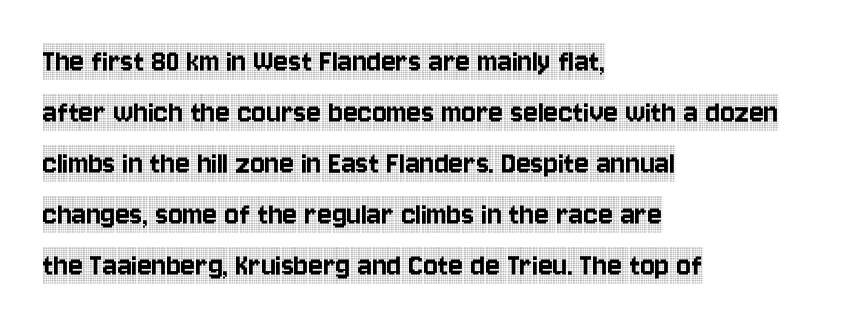
Q: Is the text italic (slanted)? A: No, it is upright.
Q: Is the typeface a serif or a sans-serif typeface? A: Serif.
Q: Is the text underlined? A: No.
Q: How is the paragraph aligned? A: Left-aligned.
Q: Is the spacing between letters normal or unusually wide? A: Normal.
Q: Is the spacing between lines tight, normal or loose? A: Normal.
Q: Width (condensed, normal, or wide)? A: Condensed.
Q: x-height? A: Large.
Q: Monospaced? A: No.
